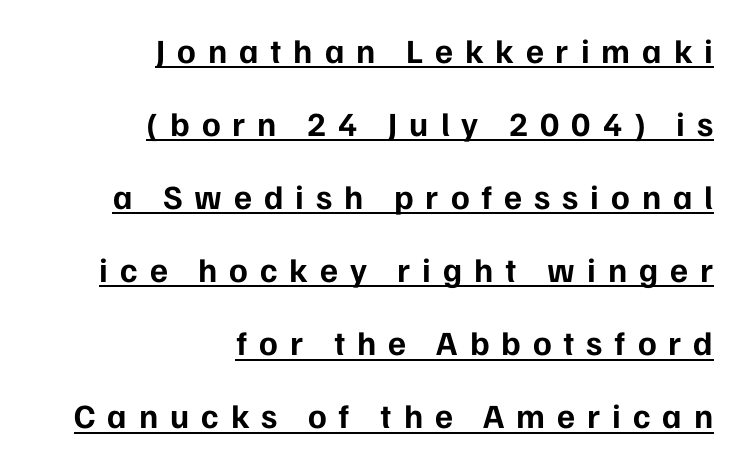
Q: Is the text bold? A: Yes.
Q: Is the text italic (slanted)? A: No, it is upright.
Q: Is the typeface a serif or a sans-serif typeface? A: Sans-serif.
Q: Is the text underlined? A: Yes.
Q: How is the paragraph aligned? A: Right-aligned.
Q: Is the spacing between letters normal or unusually wide? A: Unusually wide.
Q: Is the spacing between lines tight, normal or loose? A: Loose.
Q: Width (condensed, normal, or wide)? A: Normal.
Q: Stroke contrast? A: Low.
Q: x-height? A: Medium.
Q: Monospaced? A: No.
